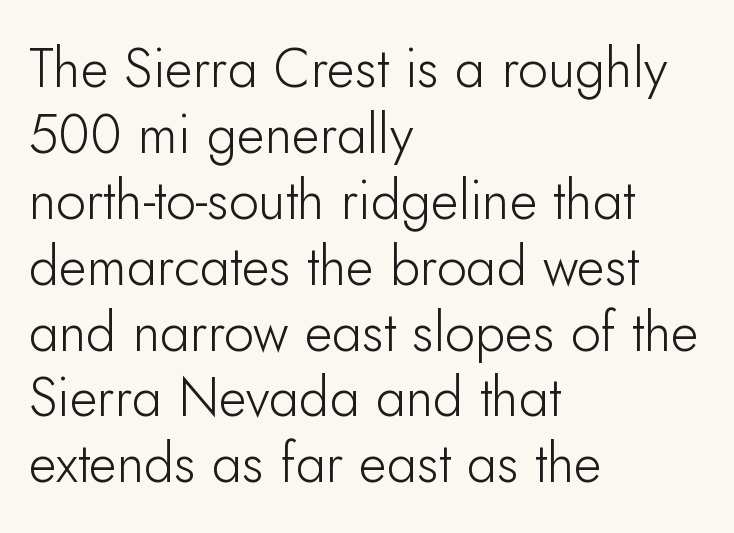
Q: Is the text bold? A: No.
Q: Is the text italic (slanted)? A: No, it is upright.
Q: Is the typeface a serif or a sans-serif typeface? A: Sans-serif.
Q: Is the text underlined? A: No.
Q: How is the paragraph aligned? A: Left-aligned.
Q: Is the spacing between letters normal or unusually wide? A: Normal.
Q: Width (condensed, normal, or wide)? A: Normal.
Q: Stroke contrast? A: Low.
Q: x-height? A: Small.
Q: Monospaced? A: No.
